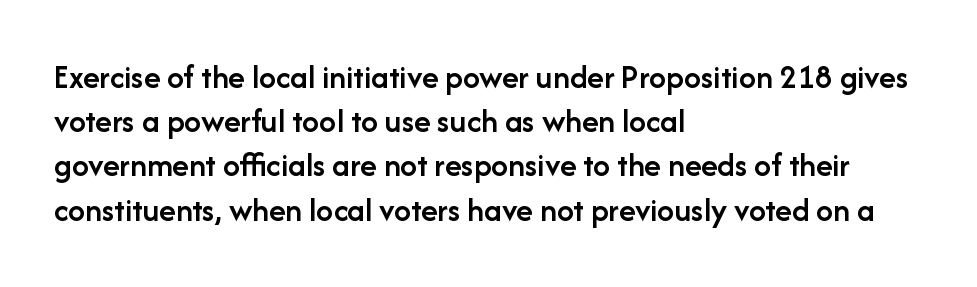
Q: Is the text bold? A: Semi-bold.
Q: Is the text italic (slanted)? A: No, it is upright.
Q: Is the typeface a serif or a sans-serif typeface? A: Sans-serif.
Q: Is the text underlined? A: No.
Q: How is the paragraph aligned? A: Left-aligned.
Q: Is the spacing between letters normal or unusually wide? A: Normal.
Q: Is the spacing between lines tight, normal or loose? A: Normal.
Q: Width (condensed, normal, or wide)? A: Normal.
Q: Stroke contrast? A: Low.
Q: x-height? A: Medium.
Q: Monospaced? A: No.
